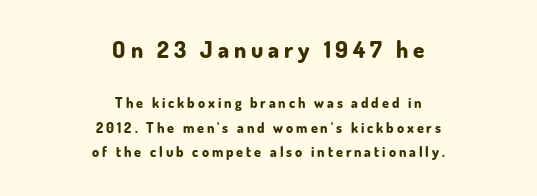
The image shows 23 px bold type, upright; set centered, line spacing 1.76x, unusually wide letter spacing (+0.21 em), not underlined; the first (top) block is 1.64x larger.
